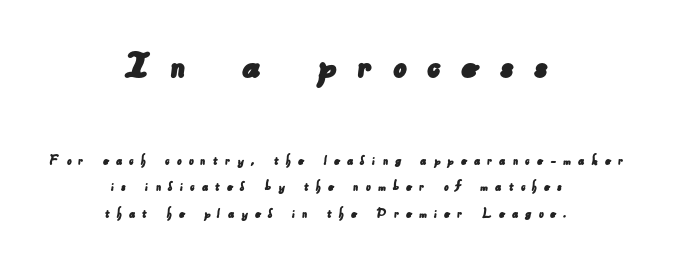
Block one is the big one; block two sits smaller underneath. The glyphs in this specimen are sans serif. The glyphs are unaccompanied by any horizontal stroke below them. The lines in this sample share a center point and differ in where they start and stop. Someone cranked the tracking dial way up on this one. Do the characters align in a grid? No, the font is proportional.
